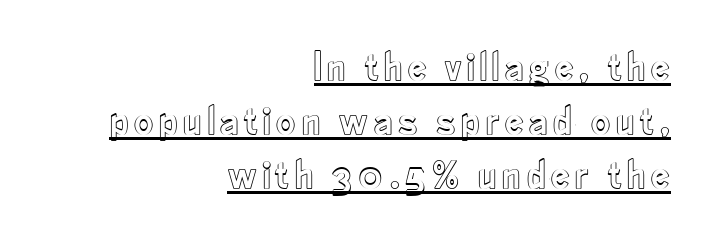
{"italic": "no", "width": "condensed", "x_height": "small", "monospaced": "no", "underline": "yes", "align": "right", "line_spacing": "normal", "line_spacing_ratio": 1.28, "glyph_px": 42}
